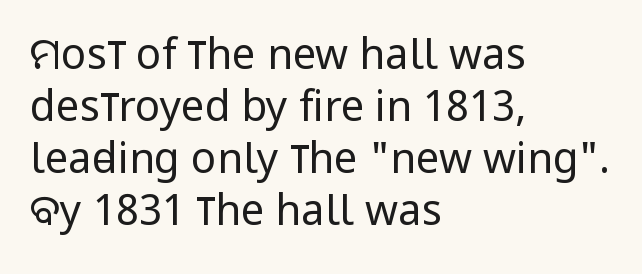
{"serif": "no", "italic": "no", "bold": "no", "weight": "regular", "width": "condensed", "stroke_contrast": "low", "x_height": "large", "monospaced": "no", "underline": "no", "align": "left", "line_spacing_ratio": 1.24, "letter_spacing": "normal", "letter_spacing_em": 0.0, "glyph_px": 42}
